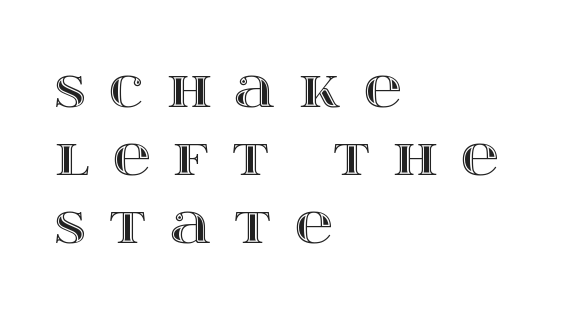
Q: Is the text italic (slanted)? A: No, it is upright.
Q: Is the text underlined? A: No.
Q: How is the paragraph aligned? A: Left-aligned.
Q: Is the spacing between letters normal or unusually wide? A: Unusually wide.
Q: Is the spacing between lines tight, normal or loose? A: Normal.
Q: Width (condensed, normal, or wide)? A: Wide.
Q: x-height? A: Large.
Q: Monospaced? A: No.
